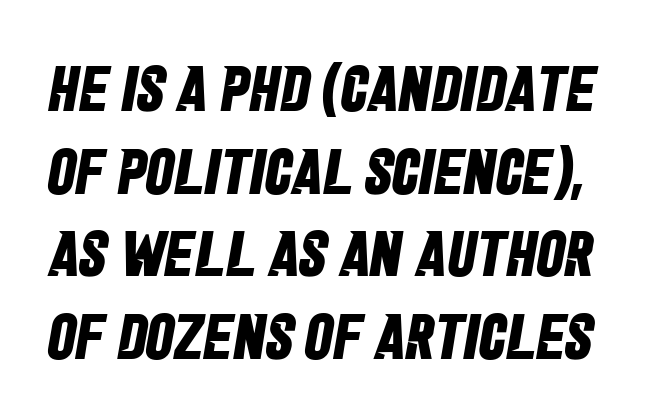
Q: Is the text bold? A: Yes.
Q: Is the typeface a serif or a sans-serif typeface? A: Sans-serif.
Q: Is the text underlined? A: No.
Q: Is the spacing between letters normal or unusually wide? A: Normal.
Q: Is the spacing between lines tight, normal or loose? A: Normal.
Q: Width (condensed, normal, or wide)? A: Condensed.
Q: Stroke contrast? A: Low.
Q: x-height? A: Large.
Q: Monospaced? A: No.
